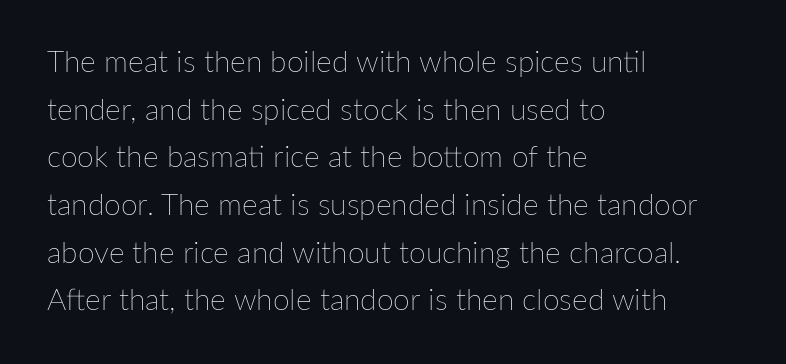
{"italic": "no", "bold": "no", "weight": "thin", "width": "normal", "stroke_contrast": "low", "x_height": "medium", "monospaced": "no", "underline": "no", "align": "left", "line_spacing": "normal", "line_spacing_ratio": 1.59, "letter_spacing": "normal", "letter_spacing_em": 0.0, "glyph_px": 30}
